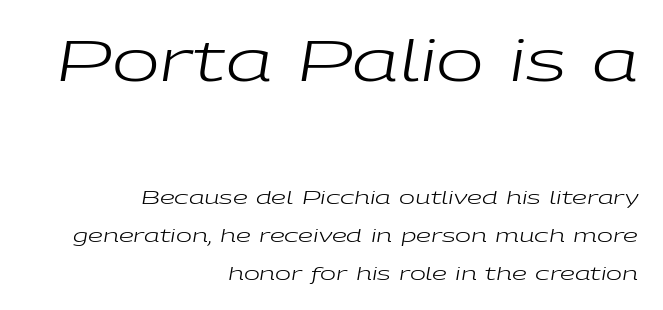
The image shows 57 px regular-weight, wide type, italic (leaning right); set right-aligned, loose line spacing (2.0x), normal letter spacing, not underlined; the first (top) block is 3.0x larger; low stroke contrast and a medium x-height.
